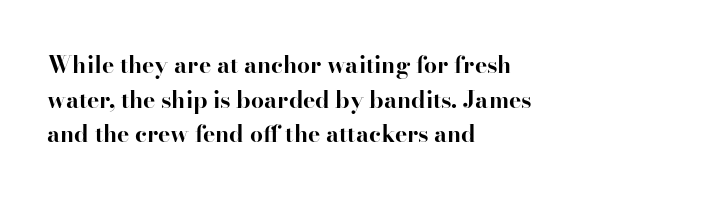
Q: Is the text bold? A: Yes.
Q: Is the text italic (slanted)? A: No, it is upright.
Q: Is the text underlined? A: No.
Q: How is the paragraph aligned? A: Left-aligned.
Q: Is the spacing between letters normal or unusually wide? A: Normal.
Q: Is the spacing between lines tight, normal or loose? A: Normal.
